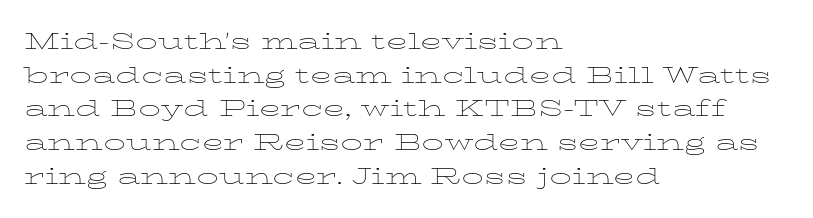
{"italic": "no", "bold": "no", "underline": "no", "align": "left", "line_spacing": "normal", "line_spacing_ratio": 1.53, "letter_spacing": "normal", "letter_spacing_em": 0.0, "glyph_px": 22}
